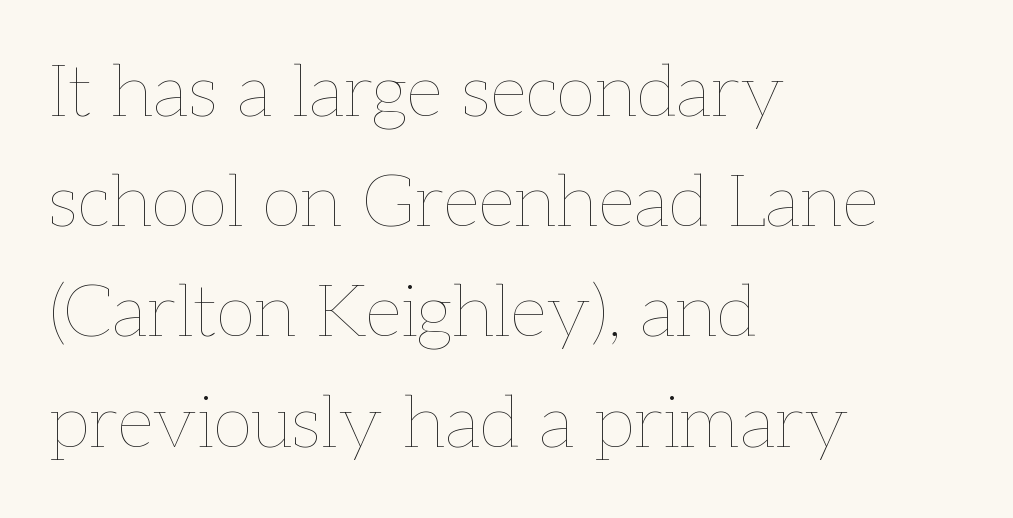
The image shows 73 px thin type, upright; set left-aligned, normal line spacing (1.51x), normal letter spacing, not underlined; low stroke contrast and a medium x-height.
